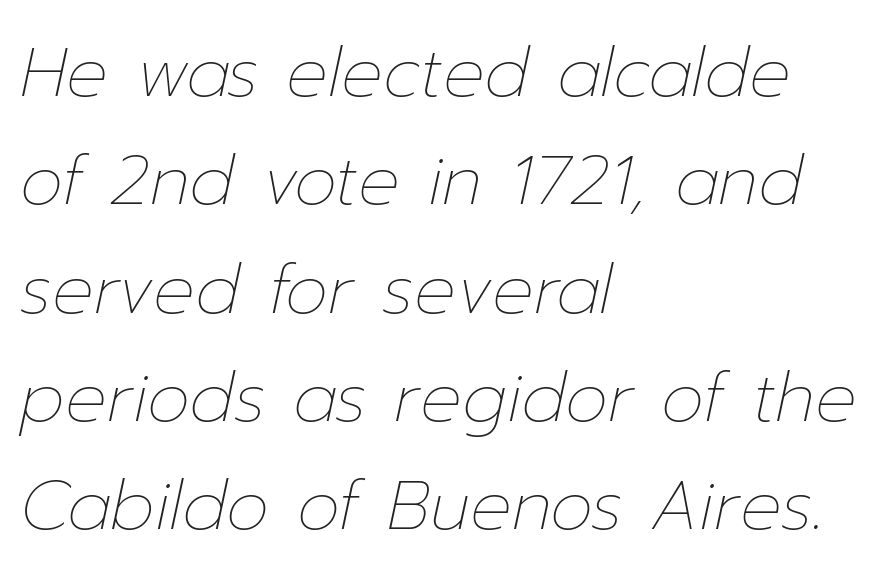
Caption: standard tracking, unaltered. No extra ink here — the face is not bold. Underlining? Definitely not there. A normal amount of white space separates one row of letters from the next.
